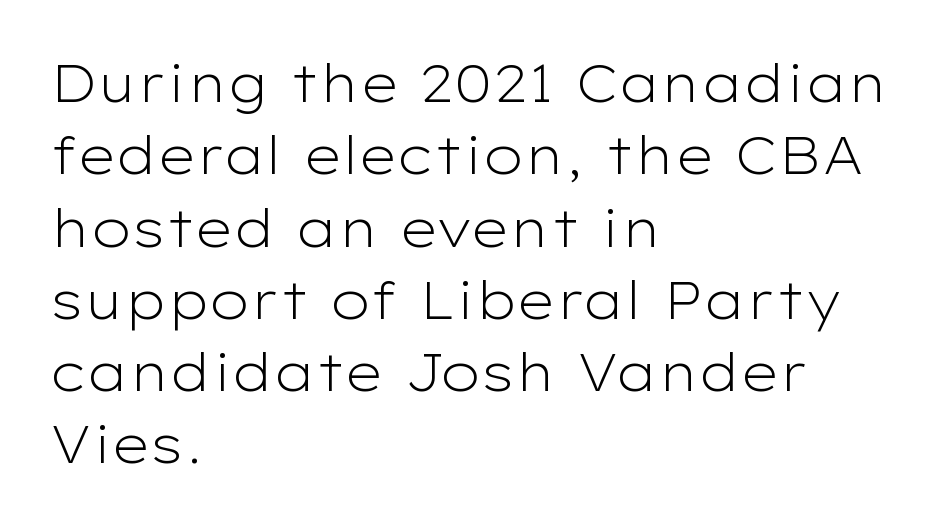
Characters follow at the spacing the type designer built in. These lines are rendered in a variable-pitch font. The rendering shows plain stroke endings on the letterforms — a sans-serif design. When letters stand straight like this, we call the style roman or upright. Baseline-to-baseline distance is the conventional proportion of letter height.
